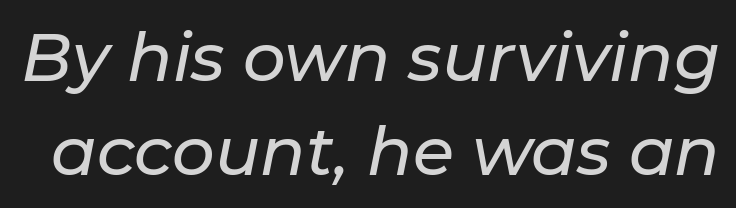
Here the designer chose a conventional face with non-uniform glyph widths. The passage shown is not underscored anywhere. Tracking value appears to be zero — textbook default spacing. Quick note: italic. The vertical gap from one line to the next is medium.
